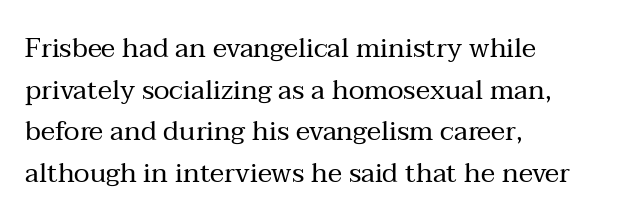
The image shows 27 px text type, upright; set left-aligned, normal line spacing (1.54x), normal letter spacing, not underlined.
